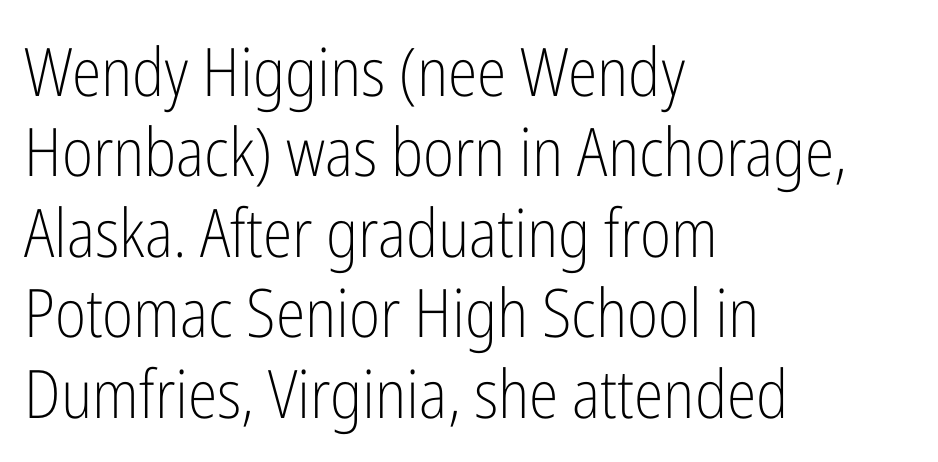
Glyph-to-glyph distance matches everyday printed text. The typeface chosen for these lines omits serifs. Posture: vertical. Descender tails drop into unmarked territory. Counters stay open thanks to moderate or lighter strokes.
